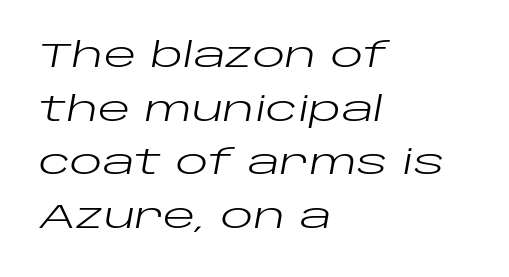
The image shows 34 px regular-weight, wide type, italic (leaning right); set left-aligned, normal line spacing (1.58x), normal letter spacing, not underlined; low stroke contrast and a large x-height.
